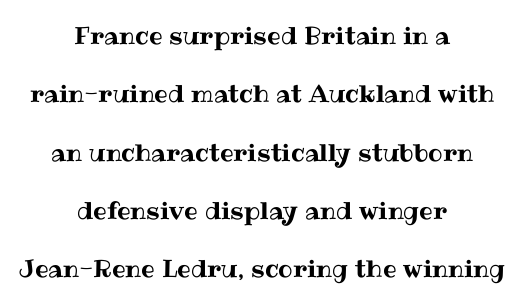
Vertically, the passage feels expansive, rows floating well apart. Ordinary non-slanted type is in use. Line starts and ends both wander, symmetrically. Descenders are the only things crossing below the line. Is the letter spacing exaggerated? No — it looks like the ordinary default.
